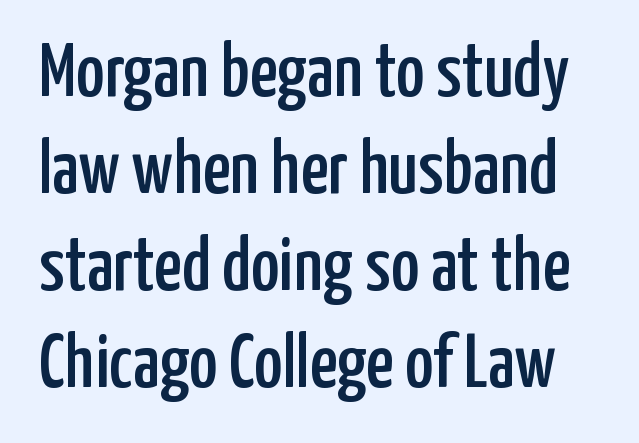
The image shows 77 px condensed sans-serif type, upright; set normal line spacing (1.26x), normal letter spacing, not underlined; low stroke contrast and a medium x-height.
